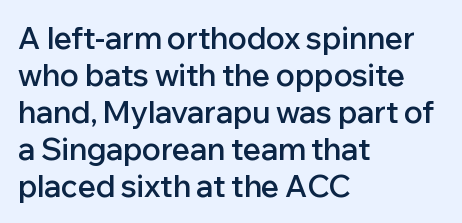
The image shows 30 px semibold sans-serif type, upright; set left-aligned, line spacing 1.23x, normal letter spacing, not underlined; low stroke contrast and a medium x-height.
